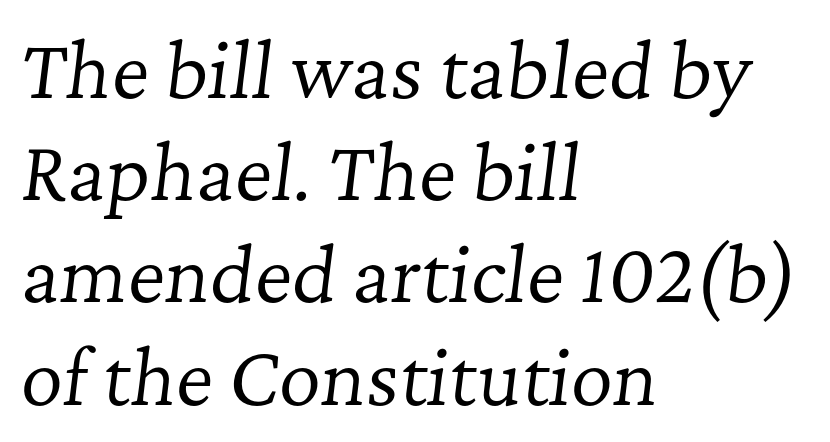
Q: Is the text bold? A: No.
Q: Is the text italic (slanted)? A: Yes, it leans right by about 7 degrees.
Q: Is the typeface a serif or a sans-serif typeface? A: Serif.
Q: Is the text underlined? A: No.
Q: How is the paragraph aligned? A: Left-aligned.
Q: Is the spacing between letters normal or unusually wide? A: Normal.
Q: Is the spacing between lines tight, normal or loose? A: Normal.
Q: Width (condensed, normal, or wide)? A: Normal.
Q: Stroke contrast? A: Low.
Q: x-height? A: Medium.
Q: Monospaced? A: No.
